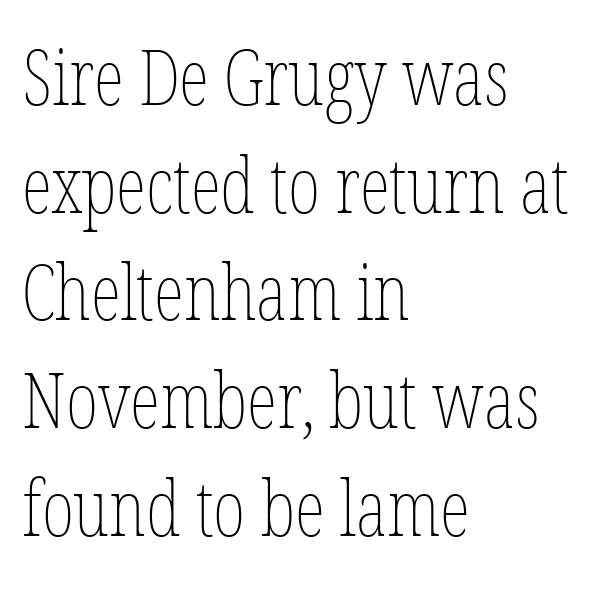
The block of text has a typical density, with ordinary space between rows. A quiet, ordinary-to-light weight characterises the typeface. The specimen omits any rule beneath the text block's lines. Every row of glyphs begins at an identical x-position on the left. This rendering leaves character spacing at its baseline value.
